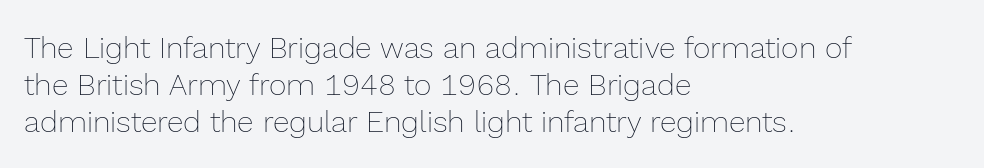
The image shows 30 px thin type, upright; set left-aligned, line spacing 1.24x, normal letter spacing, not underlined; a medium x-height.
